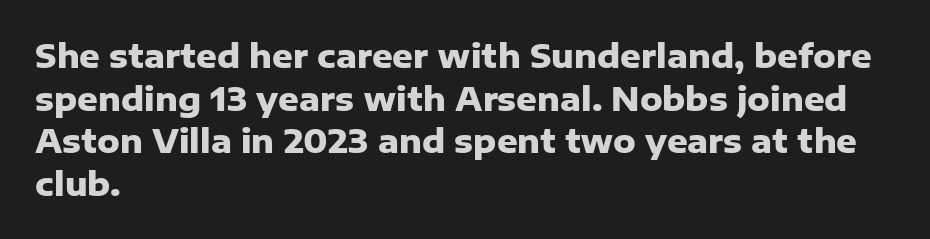
The image shows 32 px heavy sans-serif type, upright; set left-aligned, normal line spacing (1.33x), normal letter spacing, not underlined; low stroke contrast and a medium x-height.
